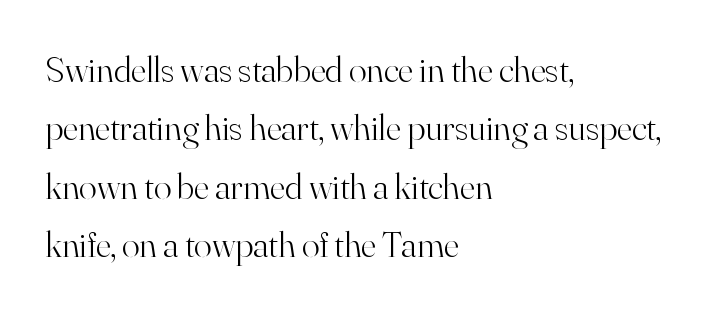
The image shows 37 px light serif type, upright; set left-aligned, normal line spacing (1.58x), normal letter spacing, not underlined; high stroke contrast and a small x-height.
